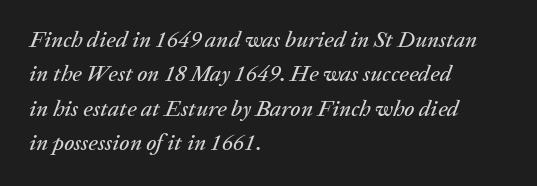
There's an unmistakable incline to the writing here. The horizontal fit of the characters is conventional and even. The space between consecutive lines is moderate. The words here are not underlined. Casual observation: everything's shoved over to the left.
